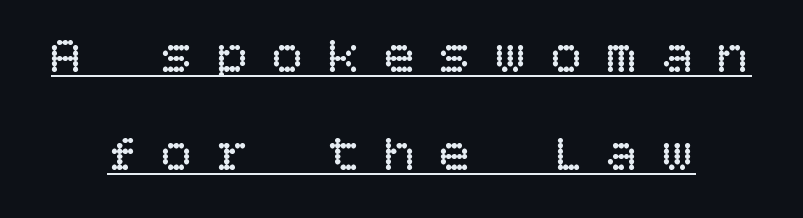
Caption: expanded tracking, letters set apart. Posture: straight, roman, zero tilt. Emphasis is given by a line drawn under the lettering. Weight: in the light-to-regular range.
